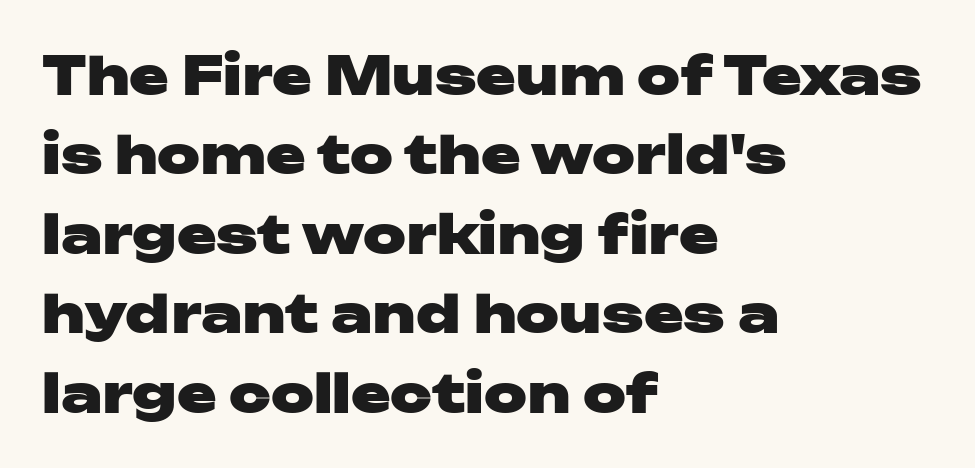
{"serif": "no", "italic": "no", "bold": "yes", "weight": "heavy", "width": "wide", "stroke_contrast": "low", "x_height": "medium", "monospaced": "no", "underline": "no", "align": "left", "line_spacing": "normal", "line_spacing_ratio": 1.5, "letter_spacing": "normal", "letter_spacing_em": 0.0, "glyph_px": 53}
